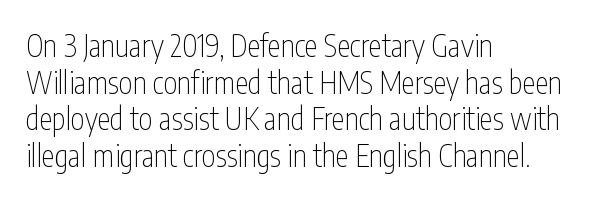
{"serif": "no", "italic": "no", "bold": "no", "weight": "thin", "width": "condensed", "stroke_contrast": "low", "x_height": "medium", "monospaced": "no", "underline": "no", "align": "left", "line_spacing_ratio": 1.22, "letter_spacing": "normal", "letter_spacing_em": 0.0, "glyph_px": 30}
